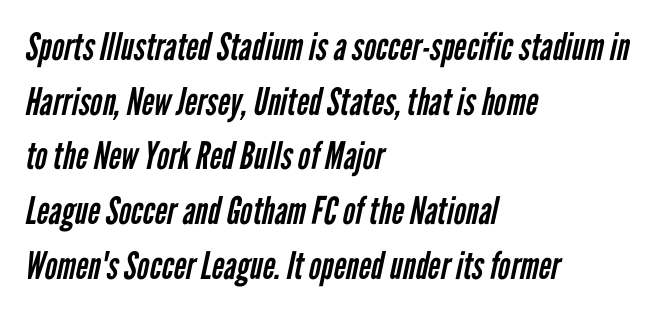
The image shows 38 px regular-weight, condensed sans-serif type; set left-aligned, normal line spacing (1.44x), normal letter spacing, not underlined; low stroke contrast and a medium x-height.
